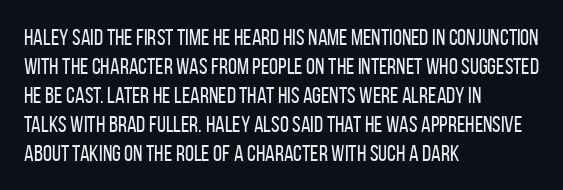
A typesetter would call this zero additional tracking. If you drew a line through each stem, it would be perfectly vertical. This block has exactly the height ordinary leading produces. Teacher's note: observe the even left margin — that is flush-left alignment. The area under the type is left untouched. This is not heavy type; no bold has been used.
